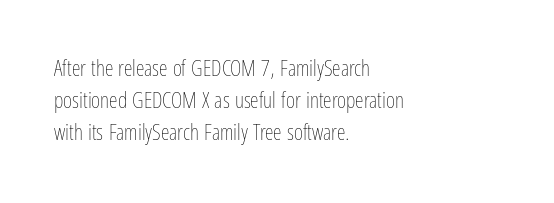
Q: Is the text bold? A: No.
Q: Is the text italic (slanted)? A: No, it is upright.
Q: Is the text underlined? A: No.
Q: How is the paragraph aligned? A: Left-aligned.
Q: Is the spacing between letters normal or unusually wide? A: Normal.
Q: Is the spacing between lines tight, normal or loose? A: Normal.
